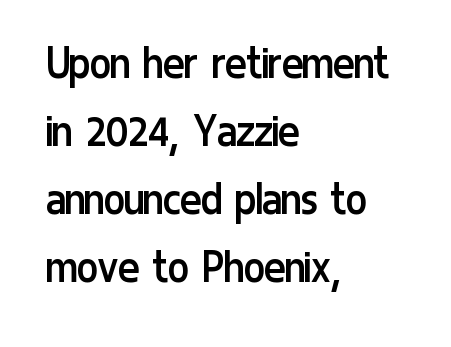
Q: Is the text bold? A: No.
Q: Is the text italic (slanted)? A: No, it is upright.
Q: Is the typeface a serif or a sans-serif typeface? A: Sans-serif.
Q: Is the text underlined? A: No.
Q: How is the paragraph aligned? A: Left-aligned.
Q: Is the spacing between letters normal or unusually wide? A: Normal.
Q: Is the spacing between lines tight, normal or loose? A: Normal.
Q: Width (condensed, normal, or wide)? A: Condensed.
Q: Stroke contrast? A: Low.
Q: x-height? A: Medium.
Q: Monospaced? A: No.
